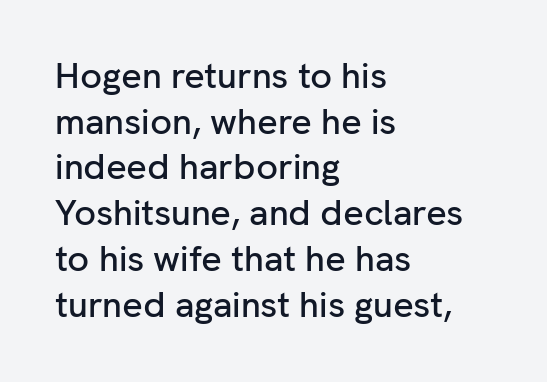
The image shows 36 px sans-serif type, upright; set left-aligned, normal line spacing (1.27x), normal letter spacing, not underlined; low stroke contrast and a medium x-height.
